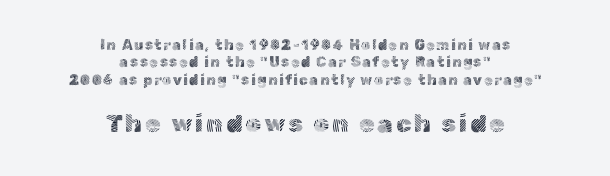
{"italic": "no", "bold": "no", "underline": "no", "align": "center", "line_spacing": "normal", "line_spacing_ratio": 1.25, "larger_block": "second", "size_ratio": 1.79, "glyph_px": 25}
